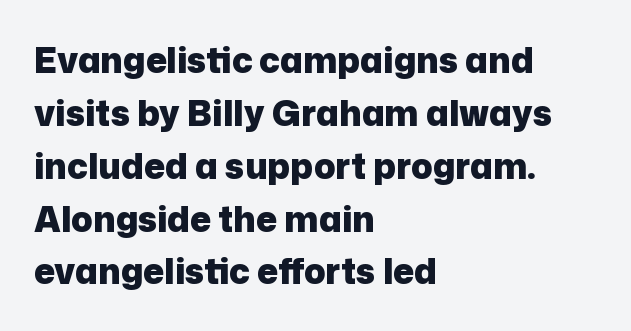
The image shows 35 px heavy sans-serif type, upright; set left-aligned, normal line spacing (1.51x), normal letter spacing, not underlined; low stroke contrast and a medium x-height.
